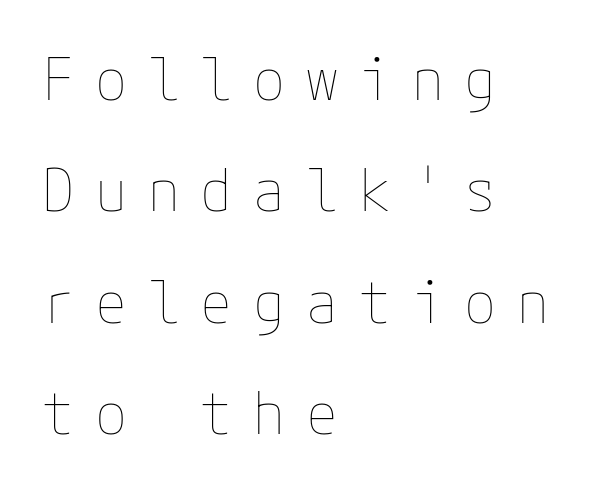
The image shows 58 px thin type, upright; set left-aligned, loose line spacing (1.92x), unusually wide letter spacing (+0.36 em), not underlined; low stroke contrast and a medium x-height.
